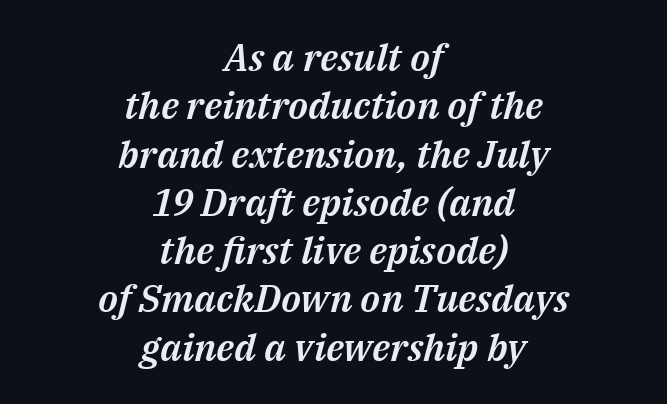
The image shows 38 px text type, italic (leaning right); set centered, normal line spacing (1.27x), normal letter spacing, not underlined; medium stroke contrast and a medium x-height.
